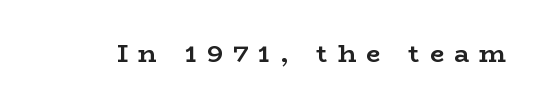
{"italic": "no", "bold": "yes", "underline": "no", "letter_spacing": "wide", "letter_spacing_em": 0.41, "glyph_px": 25}
